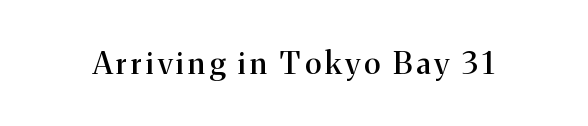
The image shows 31 px serif type, upright; set not underlined; medium stroke contrast and a medium x-height.
